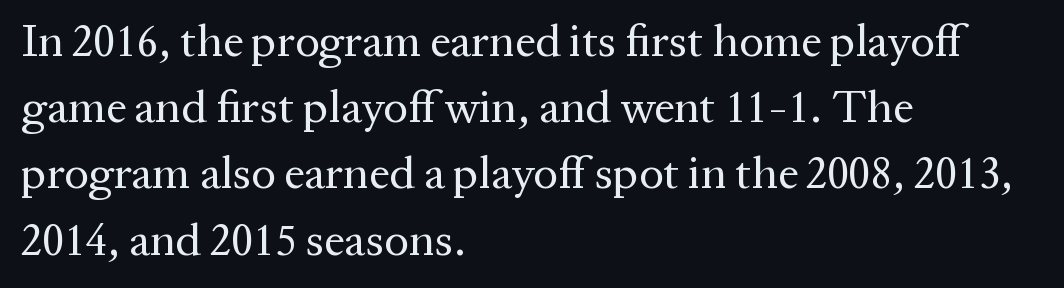
This is serif lettering, the kind often seen in printed books. Heft: none added — not bold. This sample has the flowing, uneven cadence of proportional lettering. Layout note: lines flush left. What stands out about the letter spacing? Nothing — it is the standard amount.
